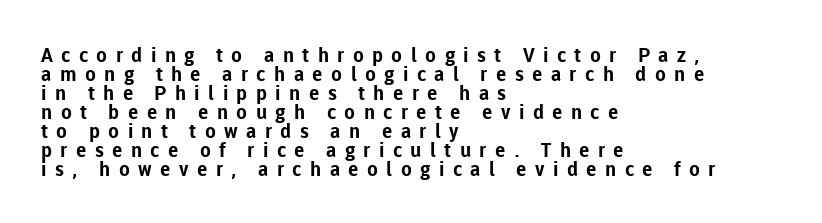
{"italic": "no", "bold": "yes", "underline": "no", "align": "left", "line_spacing": "tight", "line_spacing_ratio": 0.95, "letter_spacing": "wide", "letter_spacing_em": 0.42, "glyph_px": 20}
